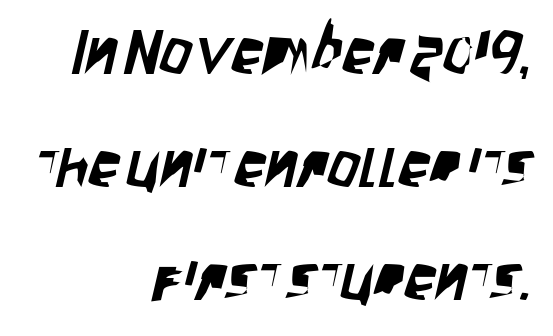
{"serif": "no", "width": "condensed", "stroke_contrast": "low", "x_height": "large", "monospaced": "no", "underline": "no", "align": "right", "line_spacing_ratio": 1.79, "letter_spacing": "normal", "letter_spacing_em": 0.0, "glyph_px": 63}
